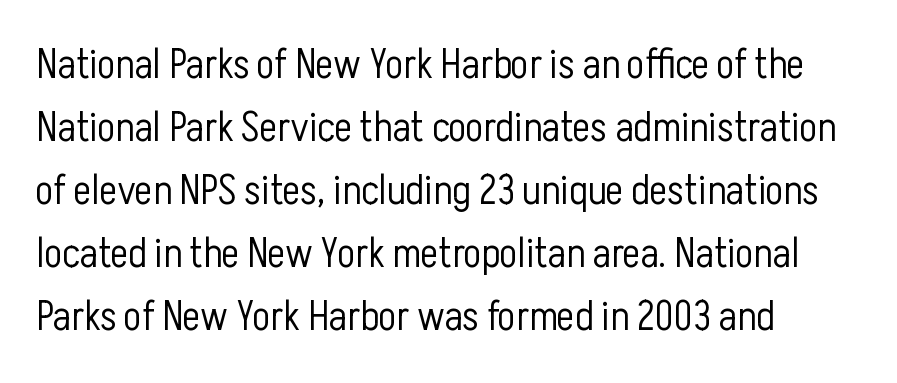
If you drew a line through each stem, it would be perfectly vertical. The line texture is even and compact thanks to regular tracking. Honestly, the row spacing looks completely unremarkable. Classification — sans serif.
